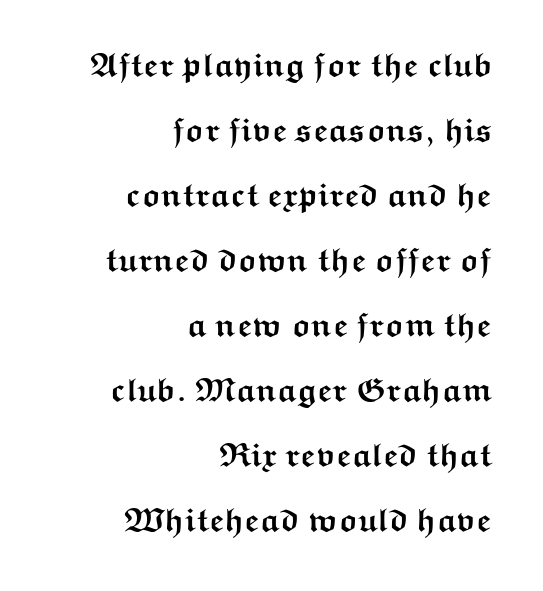
The image shows 33 px semibold, wide sans-serif type, upright; set right-aligned, loose line spacing (1.97x), normal letter spacing, not underlined; medium stroke contrast and a medium x-height.
